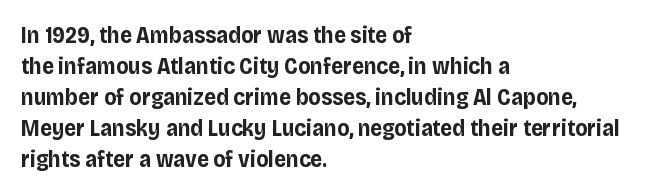
Q: Is the text bold? A: Yes.
Q: Is the text italic (slanted)? A: No, it is upright.
Q: Is the text underlined? A: No.
Q: How is the paragraph aligned? A: Left-aligned.
Q: Is the spacing between letters normal or unusually wide? A: Normal.
Q: Is the spacing between lines tight, normal or loose? A: Normal.
